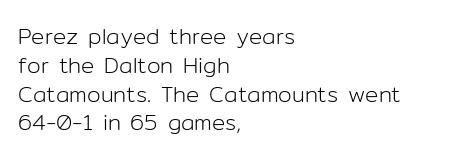
No extra ink here — the face is not bold. The ragged edge is on the right, which tells us the setting is flush left. Decoration check: the copy has no underline. Between one letter and the next there's only the usual sliver of space. No italicization has been applied; the sample stays upright. Successive baselines arrive at the customary interval.
